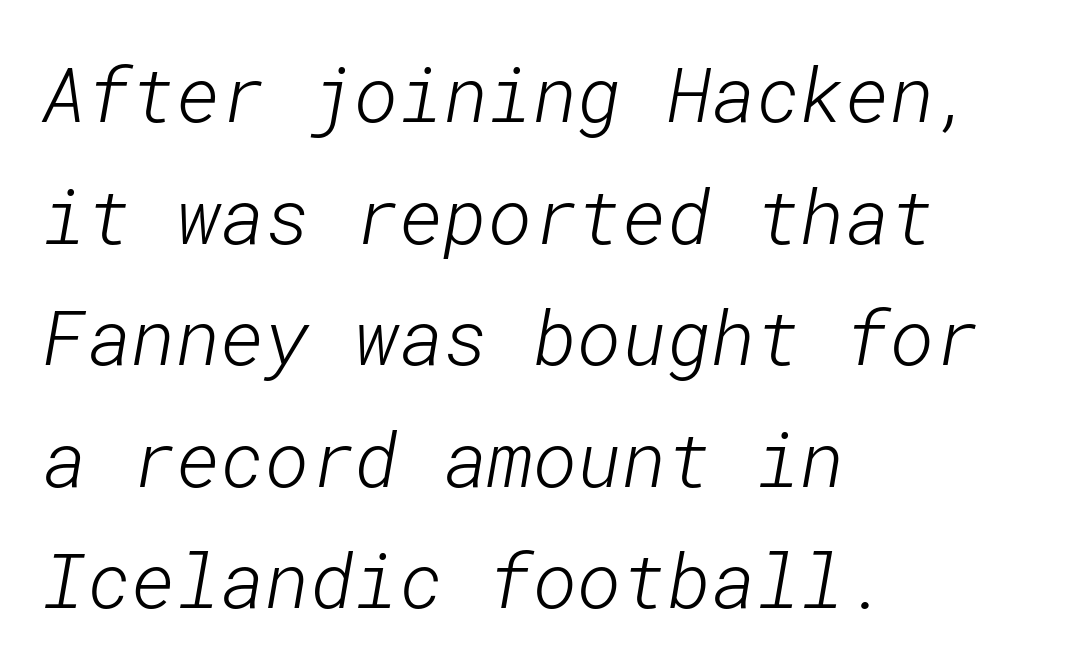
The passage shown is not bold in any degree. What stands out about the letter spacing? Nothing — it is the standard amount. Clear beneath every line of the passage. Leading matches the norm, producing a regular column. The compositor pushed each line to the left boundary. Nothing sits at the stroke ends, so this counts as sans-serif.
